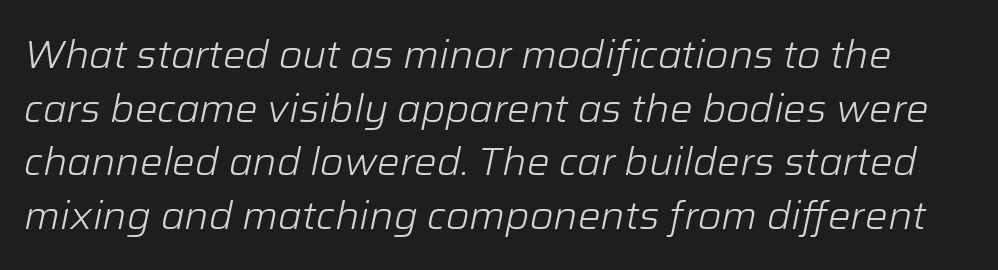
The rendering uses a moderate line-height, typical for paragraphs. The foot of each line stays bare and open. Nobody touched the tracking dial on this one. When letters slant like this, we call the style italic. Letters have the restrained weight of plain body copy at most.
